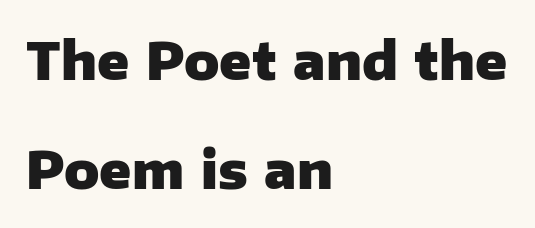
Q: Is the text bold? A: Yes.
Q: Is the text italic (slanted)? A: No, it is upright.
Q: Is the typeface a serif or a sans-serif typeface? A: Sans-serif.
Q: Is the text underlined? A: No.
Q: How is the paragraph aligned? A: Left-aligned.
Q: Is the spacing between letters normal or unusually wide? A: Normal.
Q: Is the spacing between lines tight, normal or loose? A: Loose.
Q: Width (condensed, normal, or wide)? A: Normal.
Q: Stroke contrast? A: Low.
Q: x-height? A: Medium.
Q: Monospaced? A: No.
